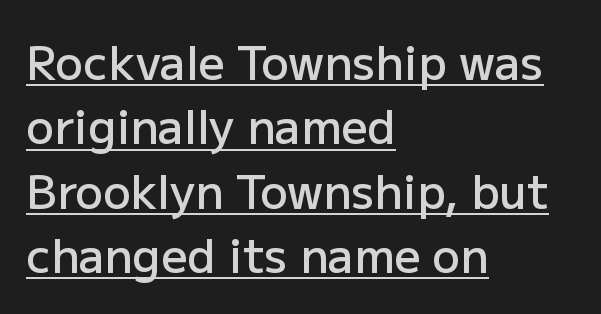
{"serif": "no", "italic": "no", "bold": "semi", "weight": "semibold", "width": "normal", "stroke_contrast": "low", "x_height": "medium", "monospaced": "no", "underline": "yes", "align": "left", "line_spacing": "normal", "line_spacing_ratio": 1.4, "letter_spacing": "normal", "letter_spacing_em": 0.0, "glyph_px": 46}
